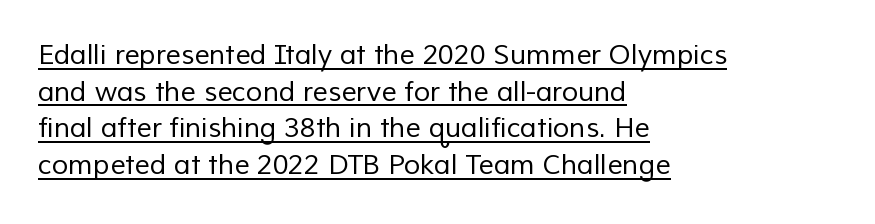
Students, note that the glyphs here touch the page at normal intervals. Normally led — the rows are evenly, conventionally spaced. Honestly, the underline is the first thing you notice here. Weight: regular or lighter.
